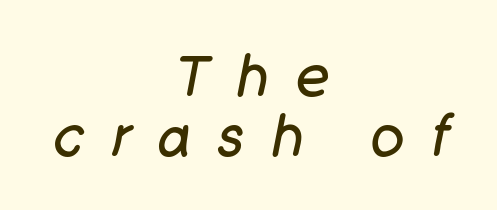
Q: Is the text bold? A: No.
Q: Is the text italic (slanted)? A: Yes, it leans right by about 11 degrees.
Q: Is the text underlined? A: No.
Q: How is the paragraph aligned? A: Centered.
Q: Is the spacing between letters normal or unusually wide? A: Unusually wide.
Q: Is the spacing between lines tight, normal or loose? A: Tight.
Q: Width (condensed, normal, or wide)? A: Normal.
Q: Stroke contrast? A: Low.
Q: x-height? A: Large.
Q: Monospaced? A: No.
